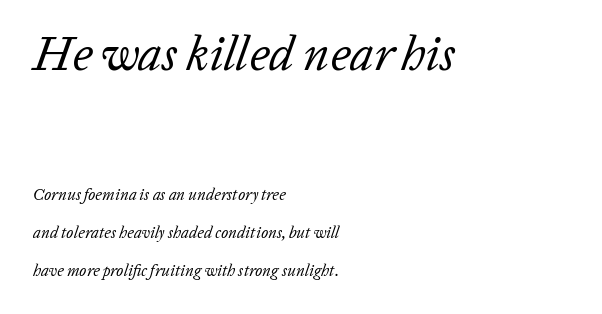
{"italic": "yes", "lean": "right", "slant_degrees": 20, "bold": "no", "weight": "regular", "width": "normal", "stroke_contrast": "low", "x_height": "medium", "monospaced": "no", "underline": "no", "align": "left", "line_spacing": "loose", "line_spacing_ratio": 2.4, "letter_spacing": "normal", "letter_spacing_em": 0.0, "larger_block": "first", "size_ratio": 3.0, "glyph_px": 48}
